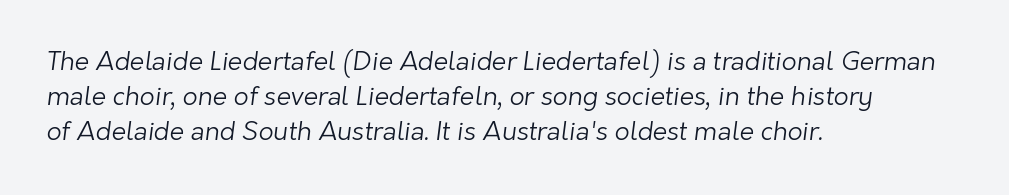
{"bold": "no", "underline": "no", "align": "left", "line_spacing": "normal", "line_spacing_ratio": 1.34, "letter_spacing": "normal", "letter_spacing_em": 0.0, "glyph_px": 26}
